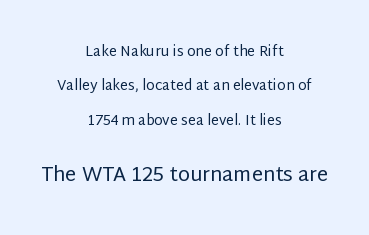
The image shows 20 px text type, upright; set centered, loose line spacing (2.46x), normal letter spacing, not underlined; the second (bottom) block is 1.43x larger.
